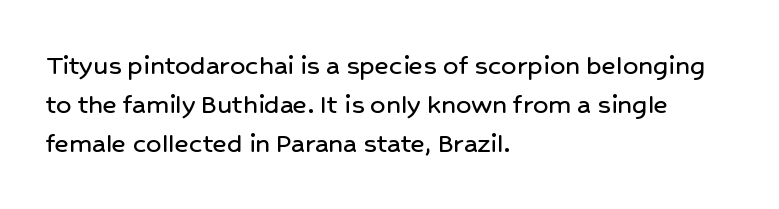
Q: Is the text italic (slanted)? A: No, it is upright.
Q: Is the typeface a serif or a sans-serif typeface? A: Sans-serif.
Q: Is the text underlined? A: No.
Q: How is the paragraph aligned? A: Left-aligned.
Q: Is the spacing between letters normal or unusually wide? A: Normal.
Q: Is the spacing between lines tight, normal or loose? A: Normal.
Q: Width (condensed, normal, or wide)? A: Normal.
Q: Stroke contrast? A: Low.
Q: x-height? A: Medium.
Q: Monospaced? A: No.
